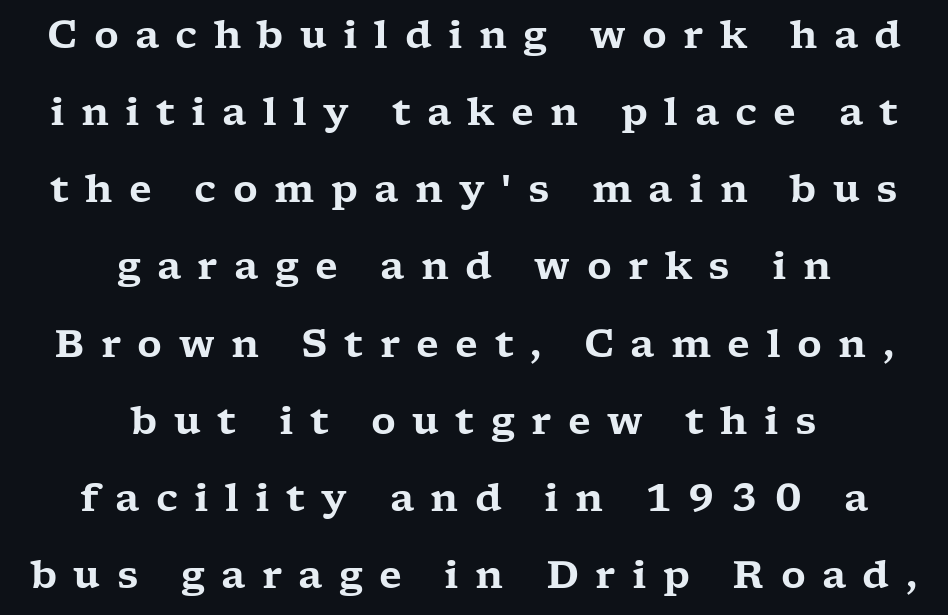
{"serif": "yes", "italic": "no", "width": "wide", "stroke_contrast": "low", "x_height": "medium", "monospaced": "no", "underline": "no", "align": "center", "line_spacing": "loose", "line_spacing_ratio": 2.03, "letter_spacing": "wide", "letter_spacing_em": 0.43, "glyph_px": 38}
